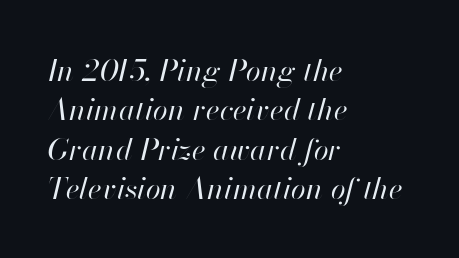
Q: Is the text bold? A: No.
Q: Is the text italic (slanted)? A: Yes, it leans right by about 13 degrees.
Q: Is the text underlined? A: No.
Q: How is the paragraph aligned? A: Left-aligned.
Q: Is the spacing between letters normal or unusually wide? A: Normal.
Q: Is the spacing between lines tight, normal or loose? A: Normal.
Q: Width (condensed, normal, or wide)? A: Normal.
Q: Stroke contrast? A: High.
Q: x-height? A: Small.
Q: Monospaced? A: No.
